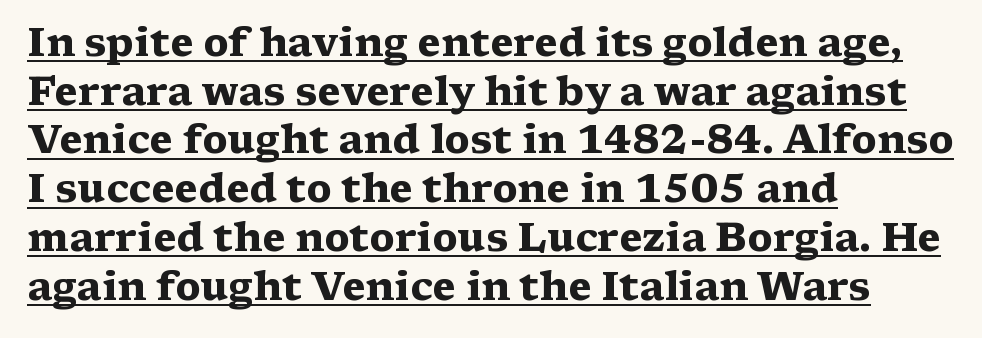
Q: Is the text bold? A: Yes.
Q: Is the text italic (slanted)? A: No, it is upright.
Q: Is the typeface a serif or a sans-serif typeface? A: Serif.
Q: Is the text underlined? A: Yes.
Q: How is the paragraph aligned? A: Left-aligned.
Q: Is the spacing between letters normal or unusually wide? A: Normal.
Q: Is the spacing between lines tight, normal or loose? A: Normal.
Q: Width (condensed, normal, or wide)? A: Wide.
Q: Stroke contrast? A: Medium.
Q: x-height? A: Medium.
Q: Monospaced? A: No.
